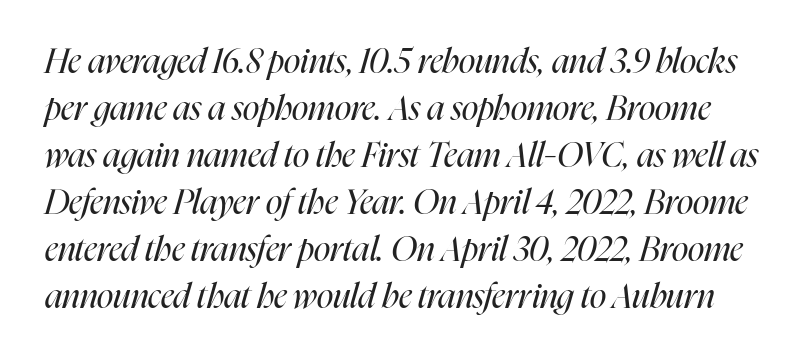
The image shows 34 px regular-weight, condensed type, italic (leaning right); set normal line spacing (1.38x), normal letter spacing, not underlined; high stroke contrast and a medium x-height.
